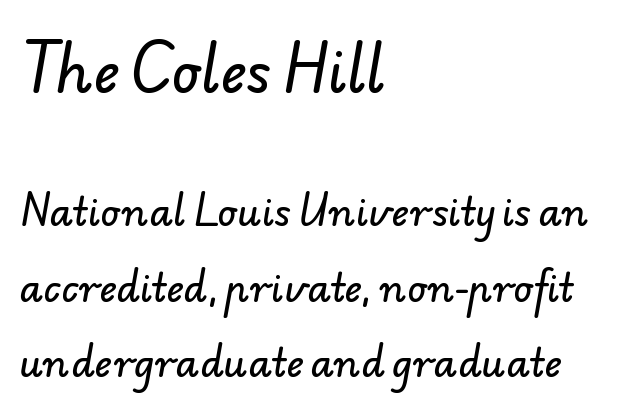
Q: Is the typeface a serif or a sans-serif typeface? A: Sans-serif.
Q: Is the text underlined? A: No.
Q: How is the paragraph aligned? A: Left-aligned.
Q: Is the spacing between letters normal or unusually wide? A: Normal.
Q: Is the spacing between lines tight, normal or loose? A: Loose.
Q: Which block of text is set in a larger size, the first (top) or the second (bottom)? A: The first (top) one.
Q: Width (condensed, normal, or wide)? A: Normal.
Q: Stroke contrast? A: Low.
Q: x-height? A: Small.
Q: Monospaced? A: No.
